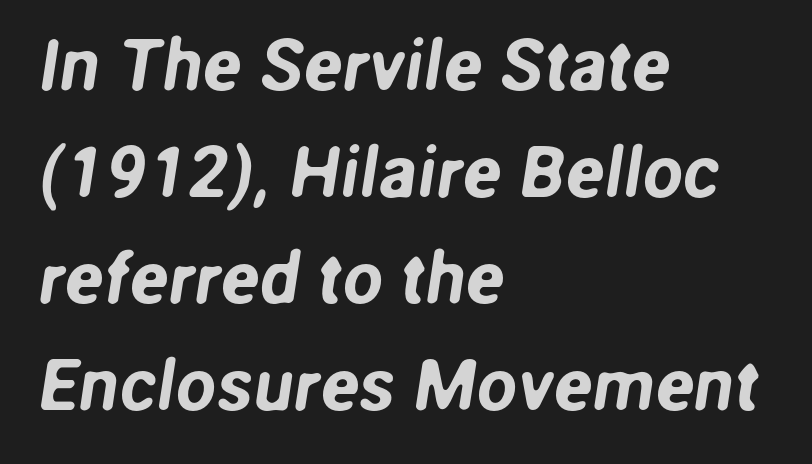
All the whitespace from short lines collects on the right. The text was rendered using a sans face with plain stroke endings. Character widths vary here, with narrow letters taking less room than wide ones. The horizontal fit of the characters is conventional and even.
